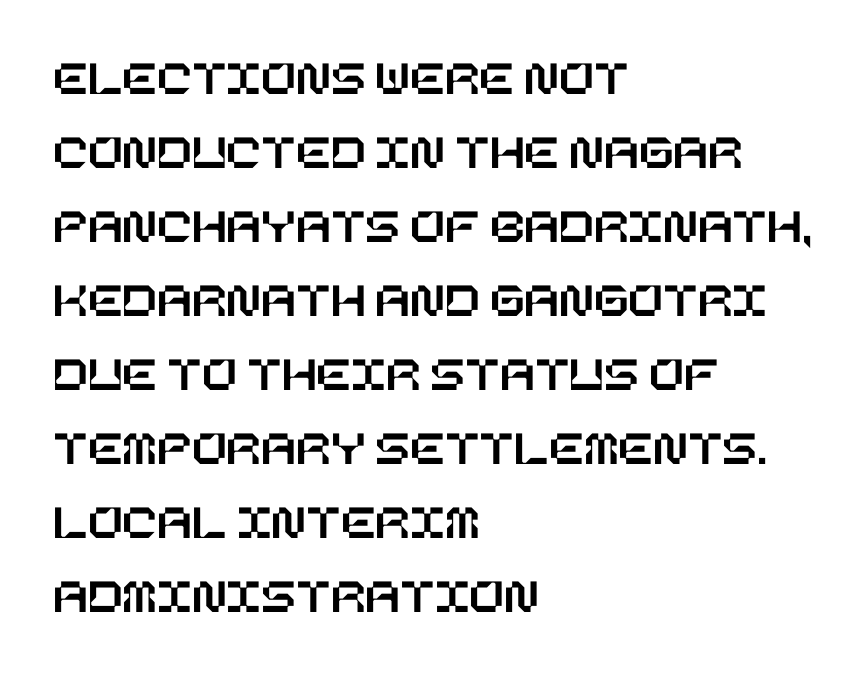
The image shows 51 px text type, upright; set left-aligned, normal line spacing (1.45x), normal letter spacing, not underlined; low stroke contrast and a large x-height.
